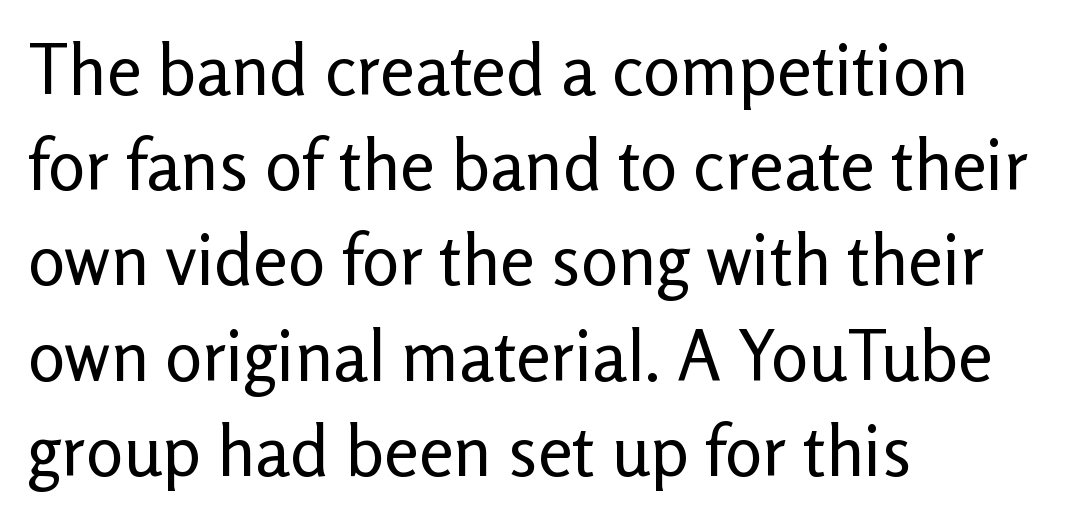
Q: Is the text bold? A: No.
Q: Is the text italic (slanted)? A: No, it is upright.
Q: Is the typeface a serif or a sans-serif typeface? A: Sans-serif.
Q: Is the text underlined? A: No.
Q: How is the paragraph aligned? A: Left-aligned.
Q: Is the spacing between letters normal or unusually wide? A: Normal.
Q: Is the spacing between lines tight, normal or loose? A: Normal.
Q: Width (condensed, normal, or wide)? A: Normal.
Q: Stroke contrast? A: Low.
Q: x-height? A: Medium.
Q: Monospaced? A: No.
